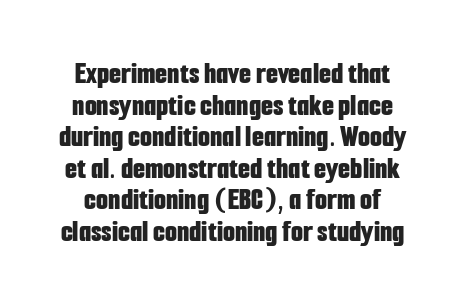
The image shows 31 px bold, condensed sans-serif type, upright; set tight line spacing (1.02x), normal letter spacing, not underlined; low stroke contrast and a medium x-height.
